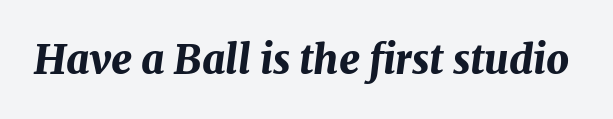
Nobody drew a line under any word here. The type is set solid horizontally, with unmodified tracking. Compared with ordinary roman type, these characters are visibly tilted. Emphasis by weight is at full strength: bold. Spacing verdict: proportional, widths tailored to each character.
